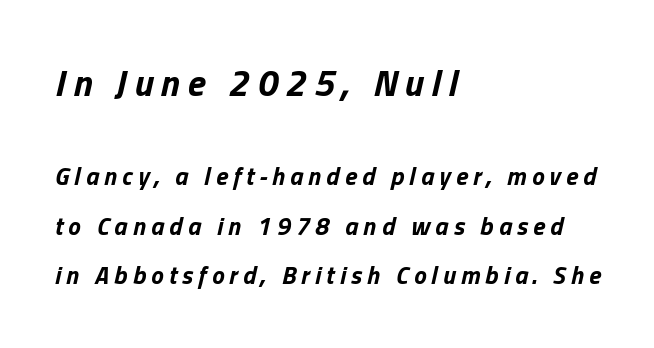
Q: Is the text bold? A: Yes.
Q: Is the text italic (slanted)? A: Yes, it leans right by about 13 degrees.
Q: Is the text underlined? A: No.
Q: How is the paragraph aligned? A: Left-aligned.
Q: Is the spacing between letters normal or unusually wide? A: Unusually wide.
Q: Is the spacing between lines tight, normal or loose? A: Loose.
Q: Which block of text is set in a larger size, the first (top) or the second (bottom)? A: The first (top) one.
Q: Width (condensed, normal, or wide)? A: Normal.
Q: Stroke contrast? A: Low.
Q: x-height? A: Medium.
Q: Monospaced? A: No.
